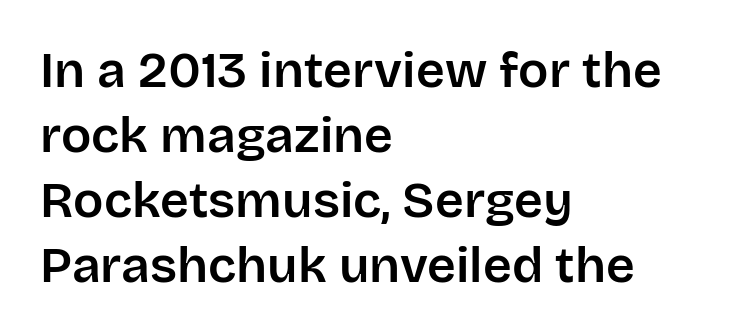
Do the letters lean? They stand straight. Glance below the letters and you will spot only blank space. The font family rendered here belongs to the sans-serif group. You could not count columns in this text — the font is proportionally spaced. Vertical spacing — default.
